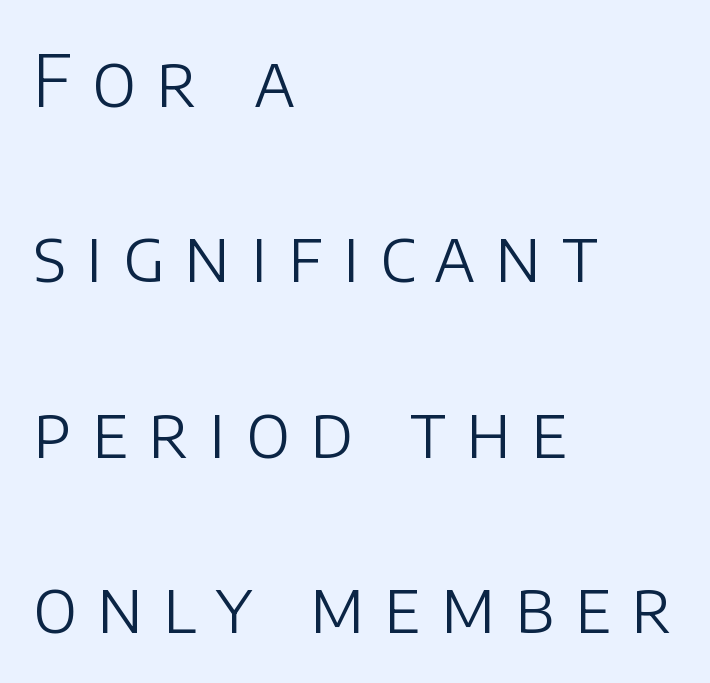
The image shows 71 px light sans-serif type, upright; set left-aligned, loose line spacing (2.47x), unusually wide letter spacing (+0.28 em), not underlined; low stroke contrast and a large x-height.
